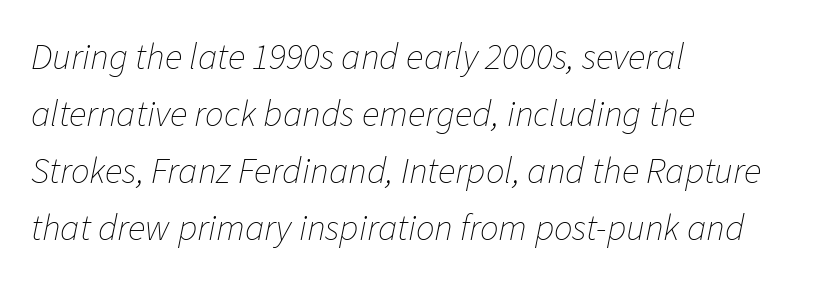
The rendering uses natural spacing where letterforms have individual widths. The passage shown is not bold in any degree. The baseline area is clear. Horizontal bands of white between lines are of average thickness.
